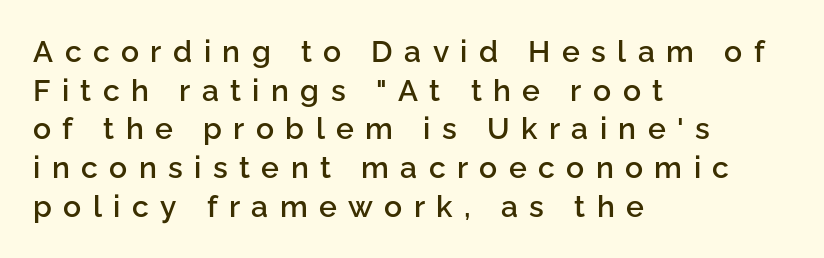
The image shows 30 px semibold sans-serif type, upright; set left-aligned, normal line spacing (1.29x), unusually wide letter spacing (+0.38 em), not underlined; low stroke contrast and a medium x-height.
